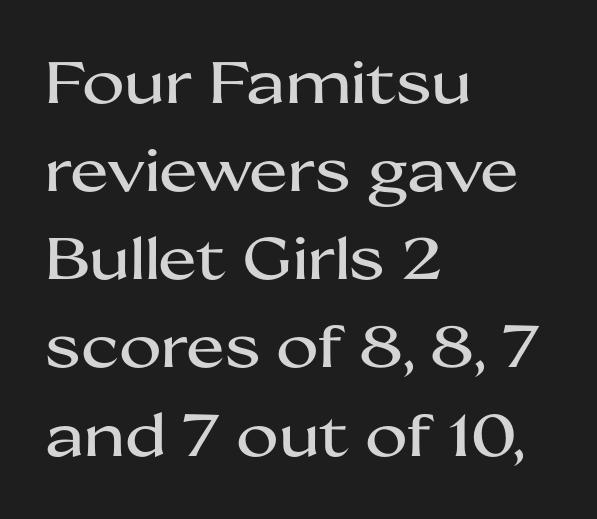
Here the designer chose a conventional face with non-uniform glyph widths. Characters remain perfectly vertical along every line. Compared with typical body copy, the letter spacing here is the same. The block of text has a typical density, with ordinary space between rows.
